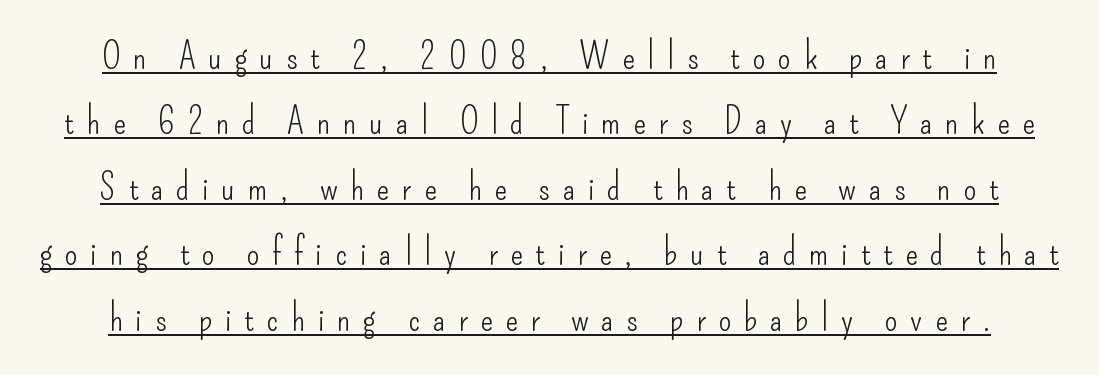
Q: Is the text bold? A: No.
Q: Is the text italic (slanted)? A: No, it is upright.
Q: Is the typeface a serif or a sans-serif typeface? A: Sans-serif.
Q: Is the text underlined? A: Yes.
Q: Is the spacing between letters normal or unusually wide? A: Unusually wide.
Q: Width (condensed, normal, or wide)? A: Condensed.
Q: Stroke contrast? A: Low.
Q: x-height? A: Small.
Q: Monospaced? A: No.
